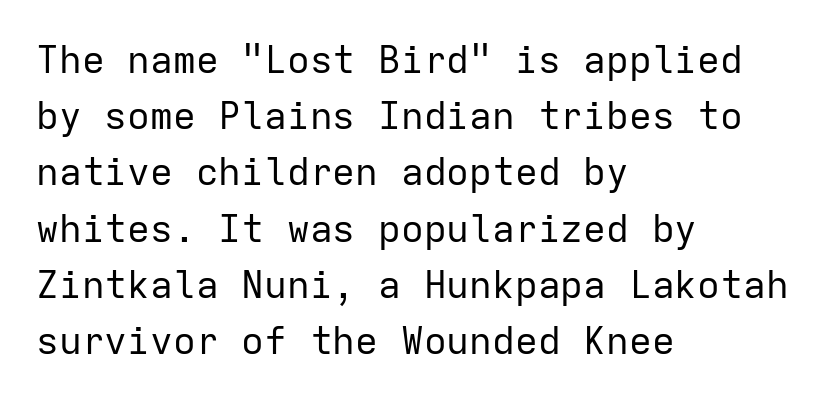
The foot of each line stays bare and open. Serifs: no, the terminals of the letterforms are clean. Italic? Not at all — the glyphs are vertical. This sample keeps an unexceptional amount of space between lines.
